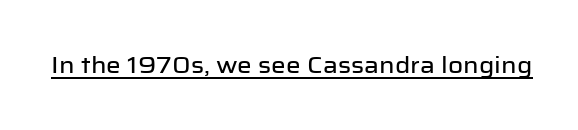
You can see a thin bar hugging the bottom of the glyphs. This rendering leaves character spacing at its baseline value. Style check: upright.
